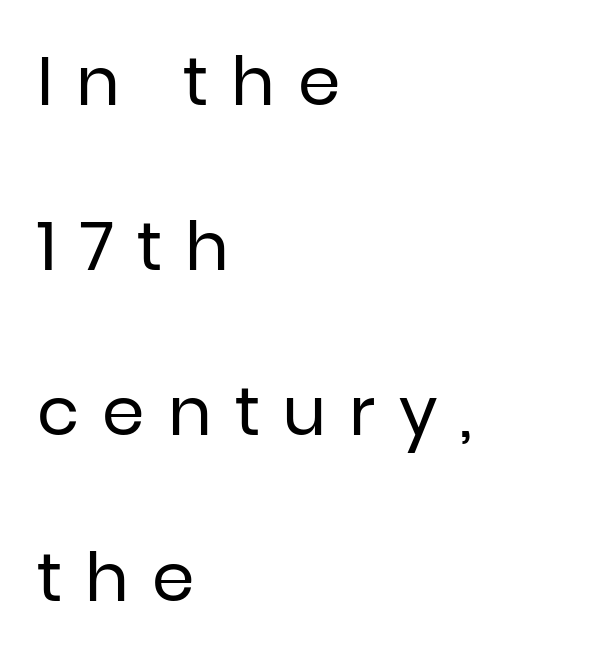
The rendering uses natural spacing where letterforms have individual widths. A typesetter would call this leading open, well beyond the default. The lettering stays uniformly vertical, giving the passage a roman look. The rendering shows plain stroke endings on the letterforms — a sans-serif design. Weight: regular or lighter.
